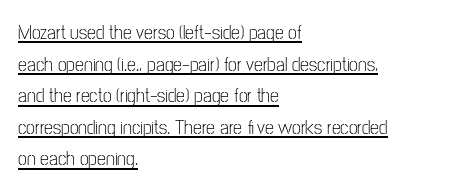
Q: Is the text bold? A: No.
Q: Is the text italic (slanted)? A: No, it is upright.
Q: Is the text underlined? A: Yes.
Q: How is the paragraph aligned? A: Left-aligned.
Q: Is the spacing between letters normal or unusually wide? A: Normal.
Q: Is the spacing between lines tight, normal or loose? A: Normal.
